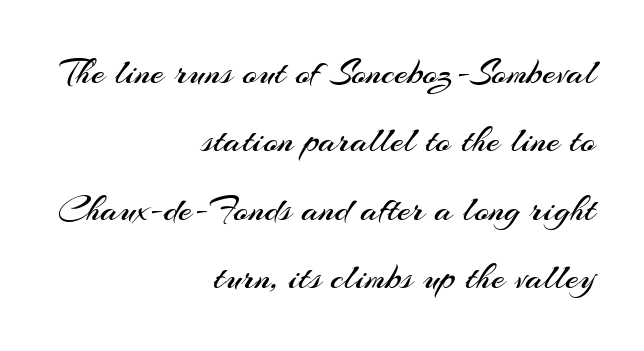
{"serif": "no", "bold": "no", "weight": "regular", "width": "normal", "stroke_contrast": "medium", "x_height": "small", "monospaced": "no", "underline": "no", "align": "right", "line_spacing_ratio": 1.8, "letter_spacing": "normal", "letter_spacing_em": 0.0, "glyph_px": 38}
